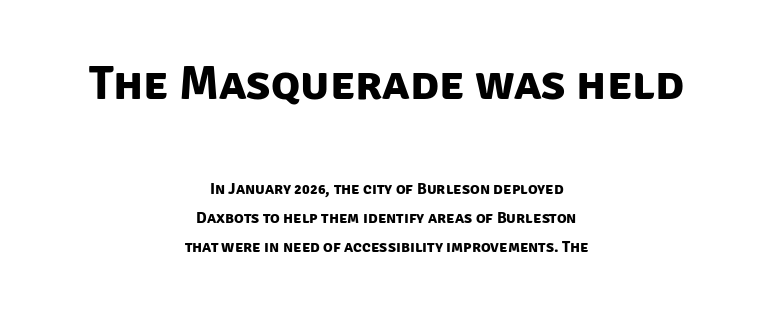
The image shows 48 px bold sans-serif type; set centered, line spacing 1.81x, normal letter spacing, not underlined; the first (top) block is 3.0x larger; low stroke contrast and a large x-height.
